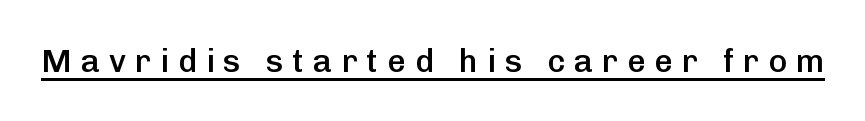
Q: Is the text bold? A: Semi-bold.
Q: Is the text italic (slanted)? A: No, it is upright.
Q: Is the typeface a serif or a sans-serif typeface? A: Sans-serif.
Q: Is the text underlined? A: Yes.
Q: Is the spacing between letters normal or unusually wide? A: Unusually wide.
Q: Width (condensed, normal, or wide)? A: Normal.
Q: Stroke contrast? A: Low.
Q: x-height? A: Medium.
Q: Monospaced? A: No.
